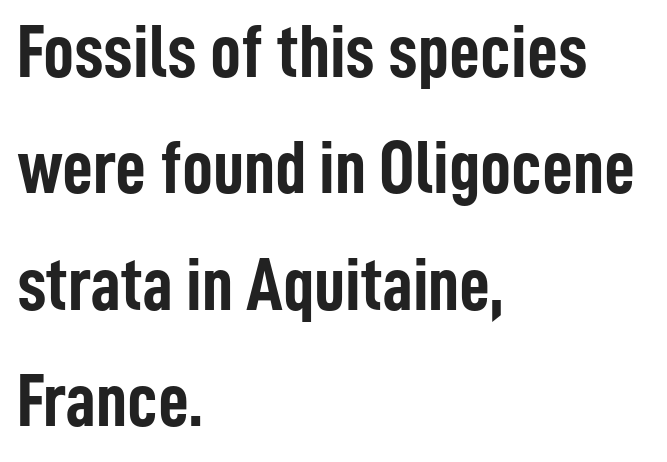
Q: Is the text bold? A: Yes.
Q: Is the text italic (slanted)? A: No, it is upright.
Q: Is the typeface a serif or a sans-serif typeface? A: Sans-serif.
Q: Is the text underlined? A: No.
Q: How is the paragraph aligned? A: Left-aligned.
Q: Is the spacing between letters normal or unusually wide? A: Normal.
Q: Is the spacing between lines tight, normal or loose? A: Normal.
Q: Width (condensed, normal, or wide)? A: Condensed.
Q: Stroke contrast? A: Low.
Q: x-height? A: Medium.
Q: Monospaced? A: No.
